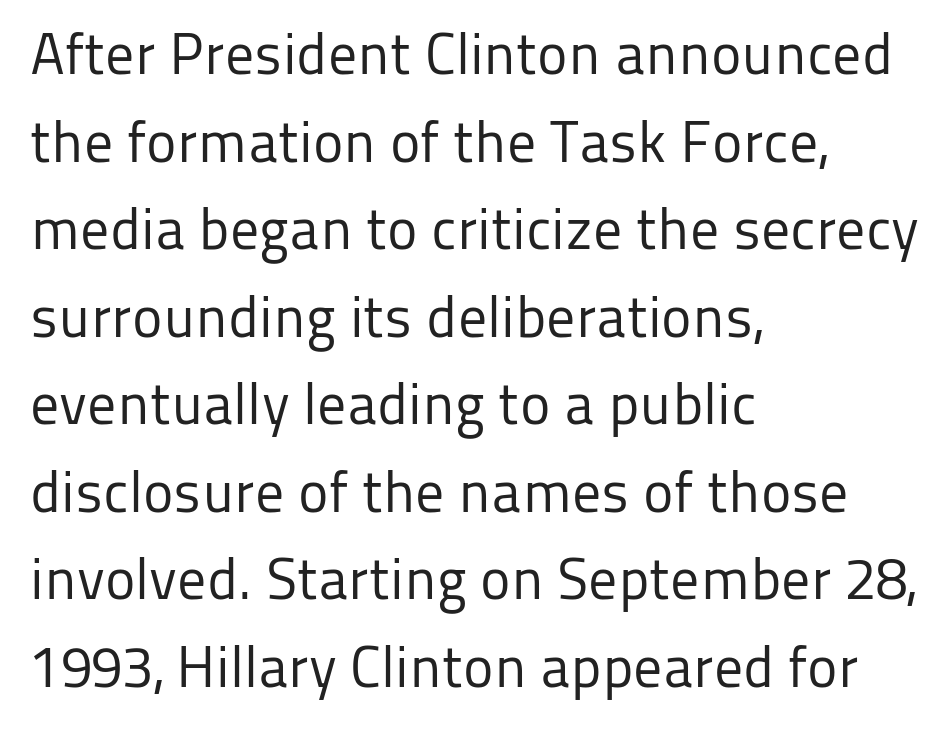
Looks like regular typesetting: each glyph gets only the width it needs. The rendering uses a moderate line-height, typical for paragraphs. This rendering leaves character spacing at its baseline value. The axis of the letterforms is exactly vertical.
